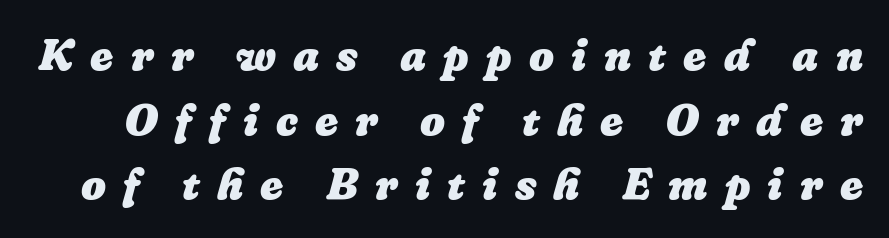
The image shows 44 px heavy type, italic (leaning right); set normal line spacing (1.47x), unusually wide letter spacing (+0.39 em), not underlined; low stroke contrast and a medium x-height.
